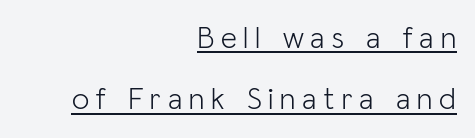
Q: Is the text bold? A: No.
Q: Is the text italic (slanted)? A: No, it is upright.
Q: Is the typeface a serif or a sans-serif typeface? A: Sans-serif.
Q: Is the text underlined? A: Yes.
Q: How is the paragraph aligned? A: Right-aligned.
Q: Is the spacing between letters normal or unusually wide? A: Unusually wide.
Q: Is the spacing between lines tight, normal or loose? A: Loose.
Q: Width (condensed, normal, or wide)? A: Normal.
Q: Stroke contrast? A: Low.
Q: x-height? A: Medium.
Q: Monospaced? A: No.
